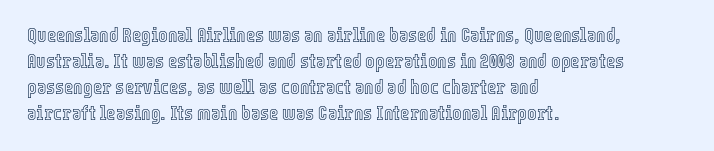
{"italic": "no", "underline": "no", "align": "left", "line_spacing": "normal", "line_spacing_ratio": 1.3, "letter_spacing": "normal", "letter_spacing_em": 0.0, "glyph_px": 20}
